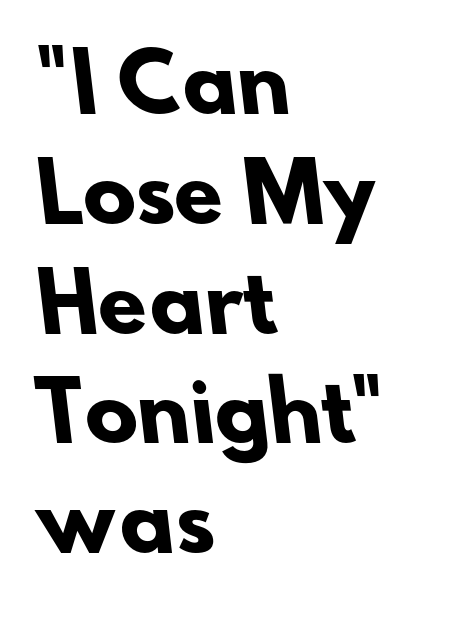
Q: Is the text bold? A: Yes.
Q: Is the typeface a serif or a sans-serif typeface? A: Sans-serif.
Q: Is the text underlined? A: No.
Q: How is the paragraph aligned? A: Left-aligned.
Q: Is the spacing between letters normal or unusually wide? A: Normal.
Q: Is the spacing between lines tight, normal or loose? A: Normal.
Q: Width (condensed, normal, or wide)? A: Normal.
Q: Stroke contrast? A: Low.
Q: x-height? A: Small.
Q: Monospaced? A: No.
